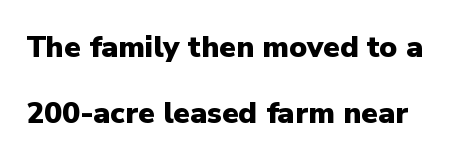
Q: Is the text bold? A: Yes.
Q: Is the text italic (slanted)? A: No, it is upright.
Q: Is the typeface a serif or a sans-serif typeface? A: Sans-serif.
Q: Is the text underlined? A: No.
Q: Is the spacing between letters normal or unusually wide? A: Normal.
Q: Is the spacing between lines tight, normal or loose? A: Loose.
Q: Width (condensed, normal, or wide)? A: Normal.
Q: Stroke contrast? A: Low.
Q: x-height? A: Medium.
Q: Monospaced? A: No.
